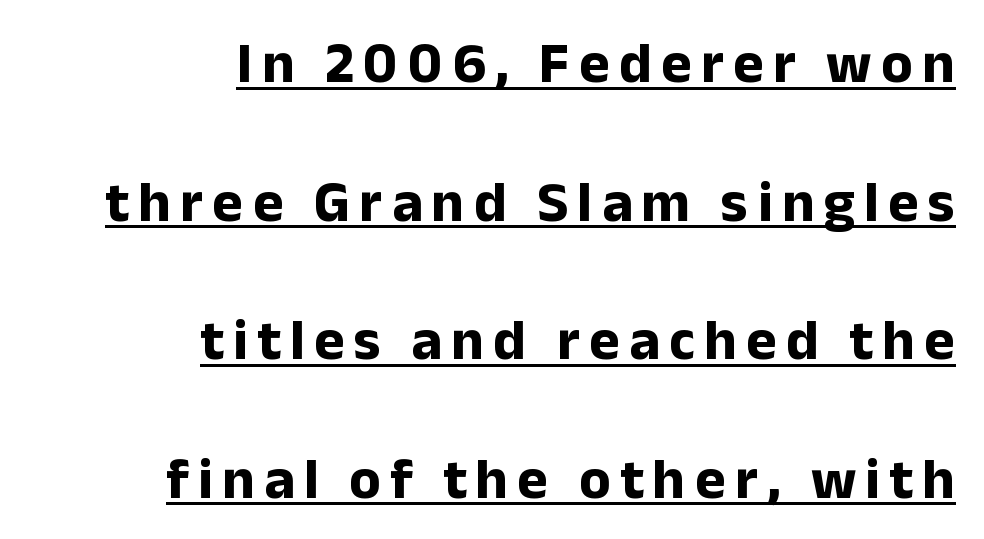
Q: Is the text bold? A: Yes.
Q: Is the text italic (slanted)? A: No, it is upright.
Q: Is the typeface a serif or a sans-serif typeface? A: Sans-serif.
Q: Is the text underlined? A: Yes.
Q: How is the paragraph aligned? A: Right-aligned.
Q: Is the spacing between lines tight, normal or loose? A: Loose.
Q: Width (condensed, normal, or wide)? A: Normal.
Q: Stroke contrast? A: Low.
Q: x-height? A: Medium.
Q: Monospaced? A: No.
